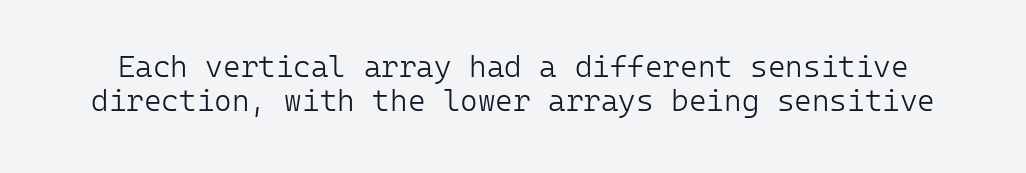
Q: Is the text bold? A: No.
Q: Is the text italic (slanted)? A: No, it is upright.
Q: Is the typeface a serif or a sans-serif typeface? A: Sans-serif.
Q: Is the text underlined? A: No.
Q: Is the spacing between letters normal or unusually wide? A: Normal.
Q: Is the spacing between lines tight, normal or loose? A: Tight.
Q: Width (condensed, normal, or wide)? A: Normal.
Q: Stroke contrast? A: Low.
Q: x-height? A: Medium.
Q: Monospaced? A: Yes.
